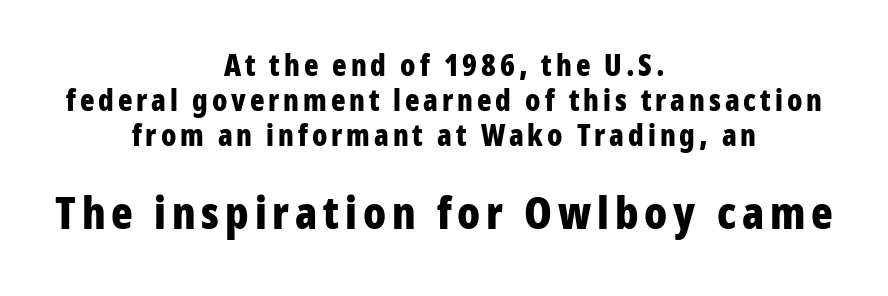
Q: Is the text bold? A: Yes.
Q: Is the text italic (slanted)? A: No, it is upright.
Q: Is the typeface a serif or a sans-serif typeface? A: Sans-serif.
Q: Is the text underlined? A: No.
Q: How is the paragraph aligned? A: Centered.
Q: Which block of text is set in a larger size, the first (top) or the second (bottom)? A: The second (bottom) one.
Q: Width (condensed, normal, or wide)? A: Condensed.
Q: Stroke contrast? A: Low.
Q: x-height? A: Medium.
Q: Monospaced? A: No.
